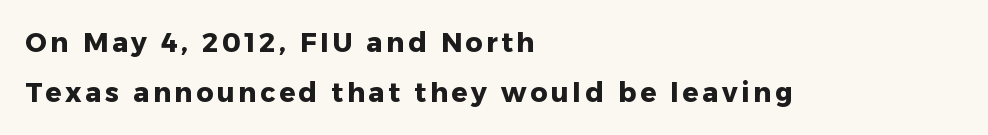
{"italic": "no", "bold": "yes", "underline": "no", "align": "left", "line_spacing_ratio": 1.86, "glyph_px": 27}
